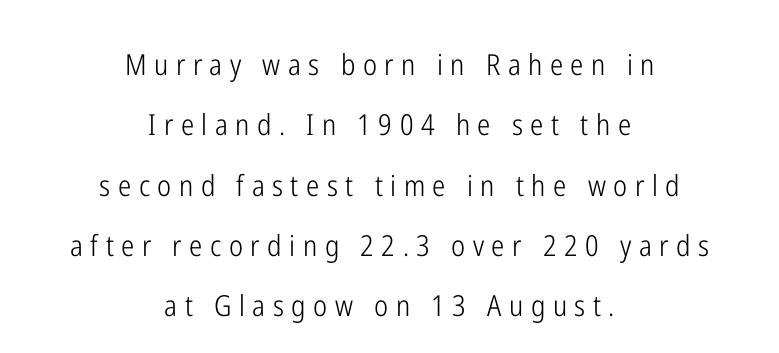
{"serif": "no", "italic": "no", "bold": "no", "weight": "light", "width": "condensed", "stroke_contrast": "low", "x_height": "medium", "monospaced": "no", "underline": "no", "align": "center", "line_spacing": "loose", "line_spacing_ratio": 2.08, "letter_spacing": "wide", "letter_spacing_em": 0.26, "glyph_px": 29}
